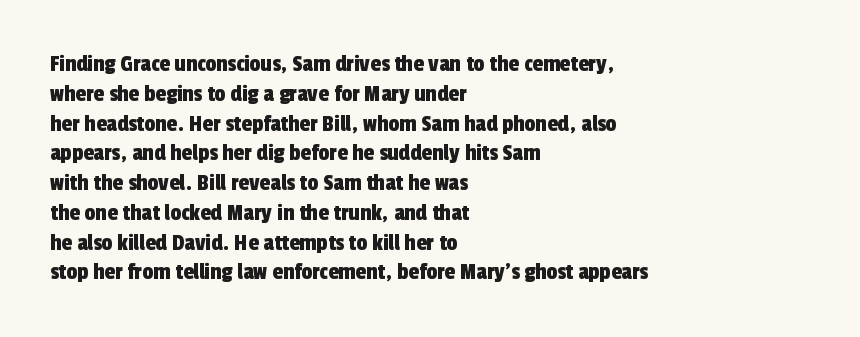
The image shows 24 px text type; set left-aligned, line spacing 1.24x, normal letter spacing, not underlined.
